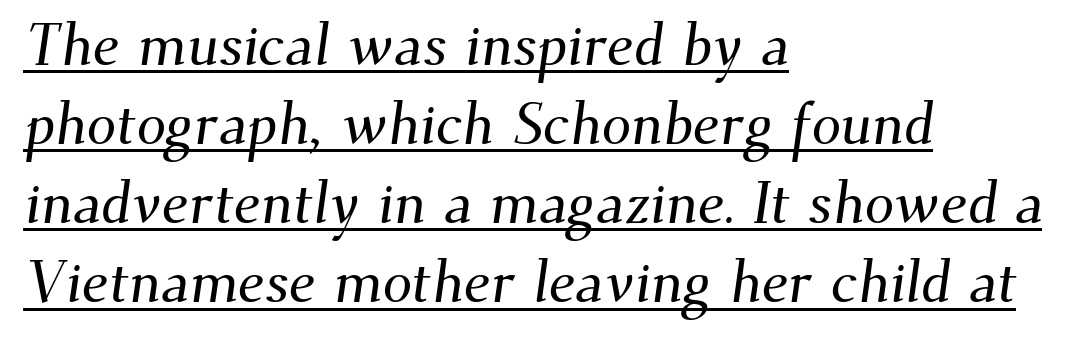
Q: Is the typeface a serif or a sans-serif typeface? A: Serif.
Q: Is the text underlined? A: Yes.
Q: How is the paragraph aligned? A: Left-aligned.
Q: Is the spacing between letters normal or unusually wide? A: Normal.
Q: Is the spacing between lines tight, normal or loose? A: Normal.
Q: Width (condensed, normal, or wide)? A: Normal.
Q: Stroke contrast? A: Medium.
Q: x-height? A: Small.
Q: Monospaced? A: No.
